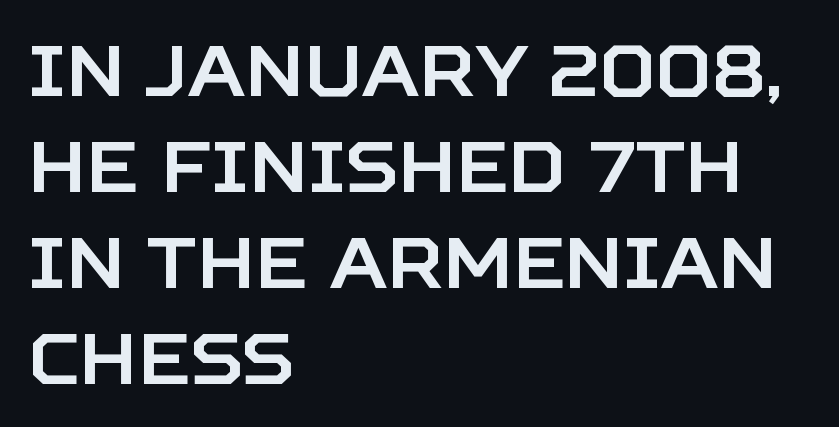
{"serif": "no", "italic": "no", "width": "normal", "stroke_contrast": "low", "x_height": "large", "monospaced": "no", "underline": "no", "align": "left", "line_spacing": "normal", "line_spacing_ratio": 1.35, "letter_spacing": "normal", "letter_spacing_em": 0.0, "glyph_px": 71}
